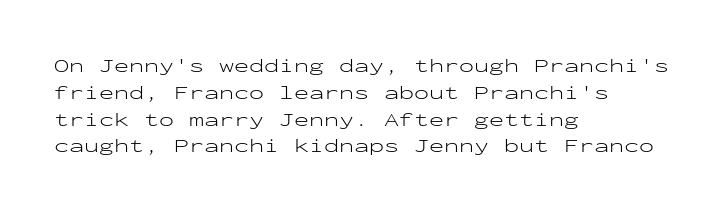
Unlike italic type, these characters show no tilt at all. Honestly, there is no underline to notice here at all. The ragged edge is on the right, which tells us the setting is flush left. Tracking here is standard; glyphs follow each other at the usual distance.
